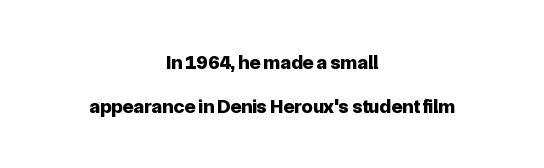
The image shows 20 px bold type, upright; set centered, loose line spacing (2.2x), normal letter spacing, not underlined.
